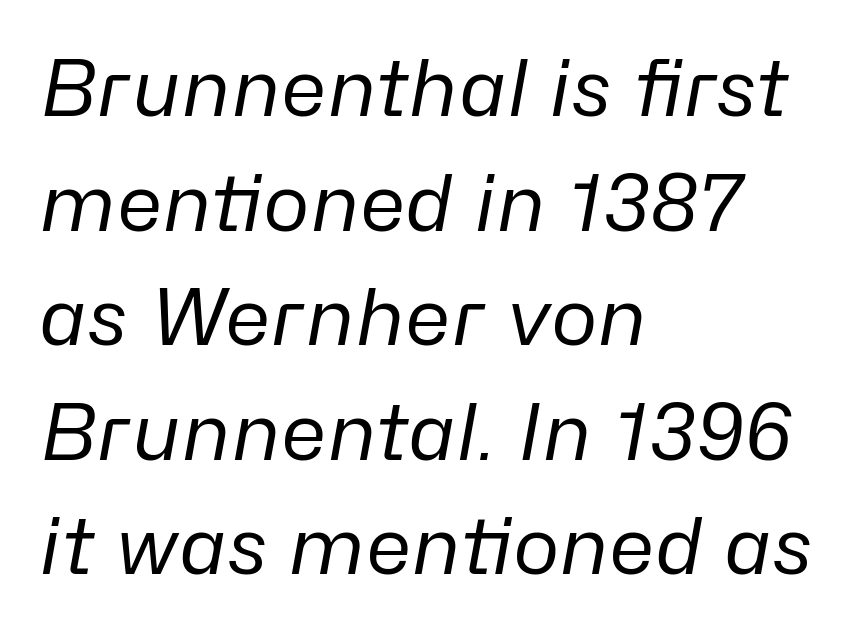
The rendering uses natural spacing where letterforms have individual widths. This sample is left-justified, so line endings fall wherever the words run out. How would I describe the line gaps? Plain and ordinary. Words appear dense and cohesive because spacing is normal. Yep, that's italic — everything's leaning.
